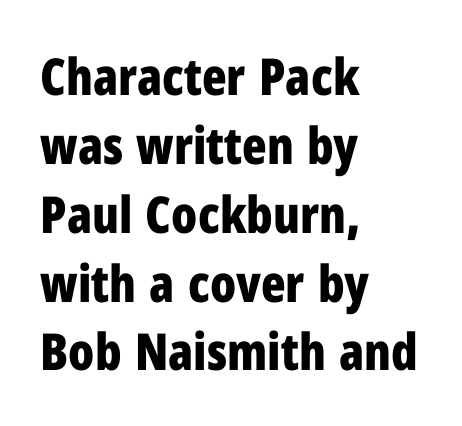
The image shows 51 px bold, condensed sans-serif type, upright; set left-aligned, normal line spacing (1.35x), normal letter spacing, not underlined; low stroke contrast and a medium x-height.
